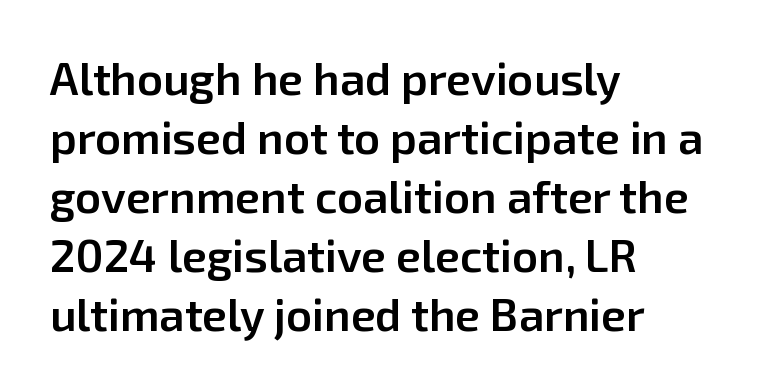
The image shows 45 px semibold sans-serif type, upright; set left-aligned, normal line spacing (1.31x), normal letter spacing, not underlined; low stroke contrast and a medium x-height.
